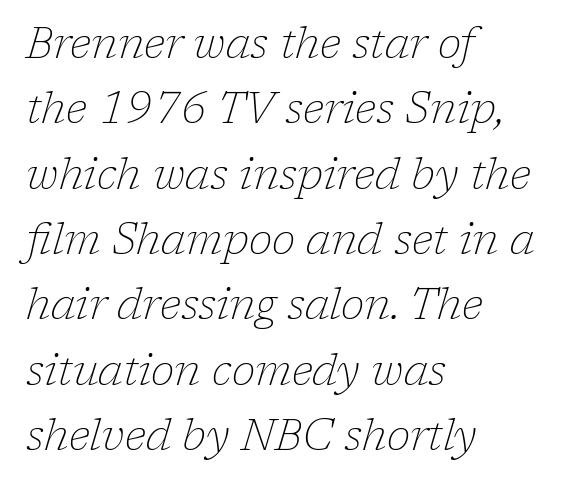
Q: Is the text bold? A: No.
Q: Is the text italic (slanted)? A: Yes, it leans right by about 17 degrees.
Q: Is the typeface a serif or a sans-serif typeface? A: Serif.
Q: Is the text underlined? A: No.
Q: How is the paragraph aligned? A: Left-aligned.
Q: Is the spacing between letters normal or unusually wide? A: Normal.
Q: Is the spacing between lines tight, normal or loose? A: Normal.
Q: Width (condensed, normal, or wide)? A: Normal.
Q: Stroke contrast? A: Low.
Q: x-height? A: Medium.
Q: Monospaced? A: No.
